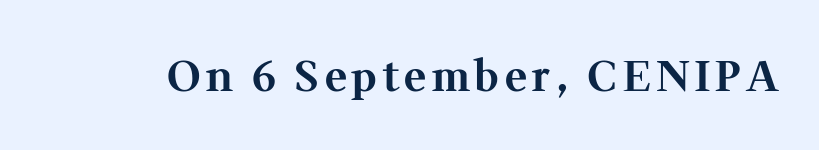
{"serif": "yes", "italic": "no", "bold": "yes", "weight": "bold", "width": "normal", "stroke_contrast": "medium", "x_height": "medium", "monospaced": "no", "underline": "no", "glyph_px": 42}
